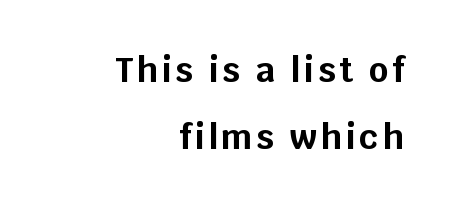
The image shows 34 px bold sans-serif type, upright; set right-aligned, loose line spacing (1.97x), not underlined; low stroke contrast and a large x-height.
